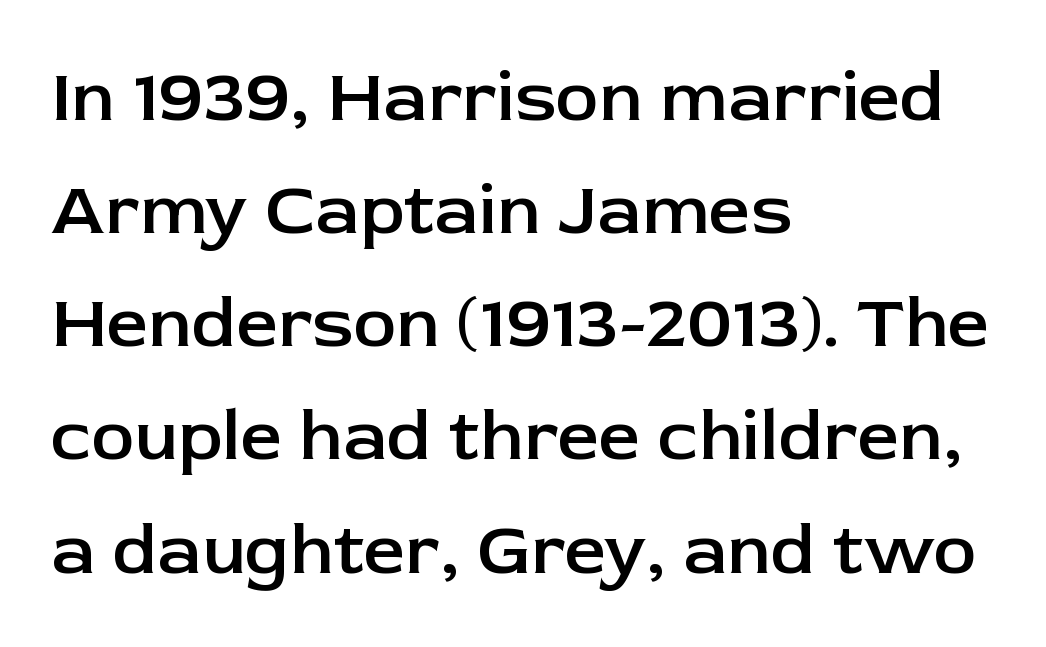
Q: Is the text bold? A: Semi-bold.
Q: Is the text italic (slanted)? A: No, it is upright.
Q: Is the typeface a serif or a sans-serif typeface? A: Sans-serif.
Q: Is the text underlined? A: No.
Q: How is the paragraph aligned? A: Left-aligned.
Q: Is the spacing between letters normal or unusually wide? A: Normal.
Q: Is the spacing between lines tight, normal or loose? A: Normal.
Q: Width (condensed, normal, or wide)? A: Normal.
Q: Stroke contrast? A: Low.
Q: x-height? A: Medium.
Q: Monospaced? A: No.
